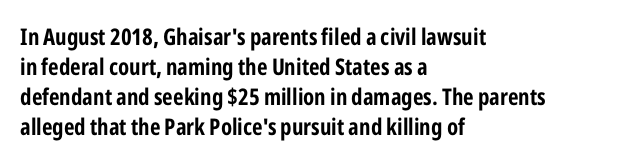
{"italic": "no", "bold": "yes", "underline": "no", "align": "left", "line_spacing": "normal", "line_spacing_ratio": 1.31, "letter_spacing": "normal", "letter_spacing_em": 0.0, "glyph_px": 23}
